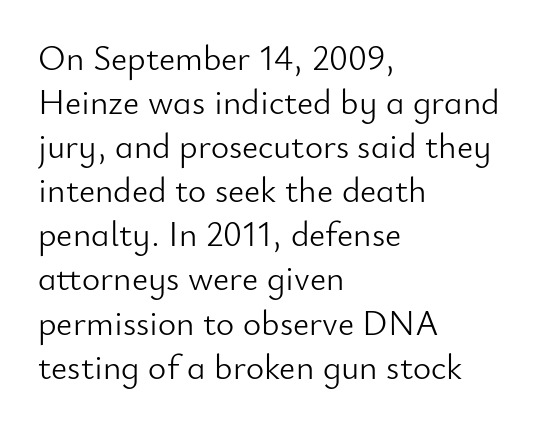
The image shows 35 px light sans-serif type, upright; set left-aligned, normal line spacing (1.26x), normal letter spacing, not underlined; low stroke contrast and a small x-height.
